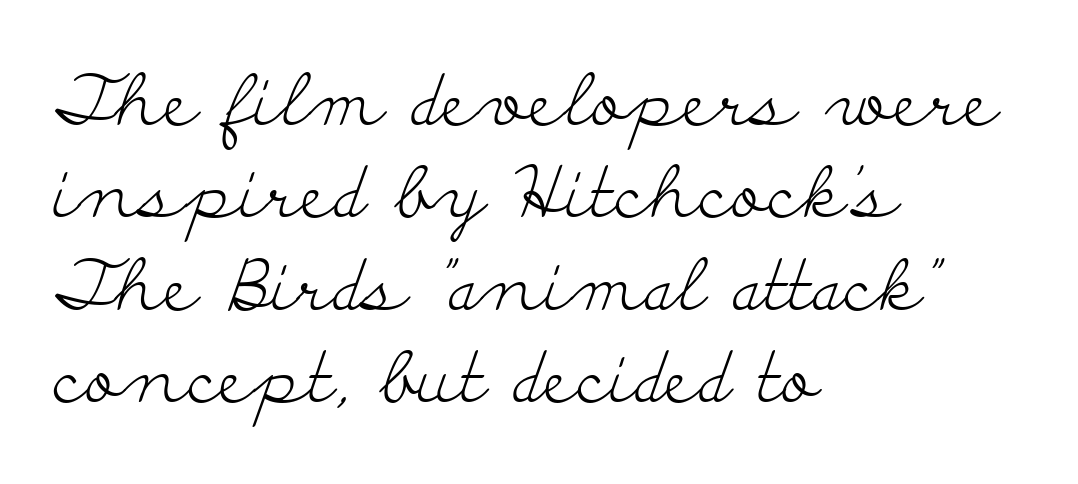
Q: Is the text bold? A: No.
Q: Is the text italic (slanted)? A: Yes.
Q: Is the typeface a serif or a sans-serif typeface? A: Serif.
Q: Is the text underlined? A: No.
Q: How is the paragraph aligned? A: Left-aligned.
Q: Is the spacing between letters normal or unusually wide? A: Normal.
Q: Is the spacing between lines tight, normal or loose? A: Normal.
Q: Width (condensed, normal, or wide)? A: Wide.
Q: Stroke contrast? A: Low.
Q: x-height? A: Small.
Q: Monospaced? A: No.
